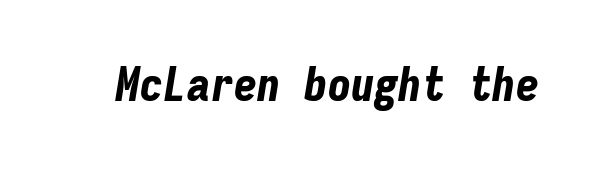
{"italic": "yes", "lean": "right", "slant_degrees": 9, "bold": "yes", "weight": "bold", "width": "condensed", "stroke_contrast": "low", "x_height": "medium", "monospaced": "yes", "underline": "no", "letter_spacing": "normal", "letter_spacing_em": 0.0, "glyph_px": 47}
